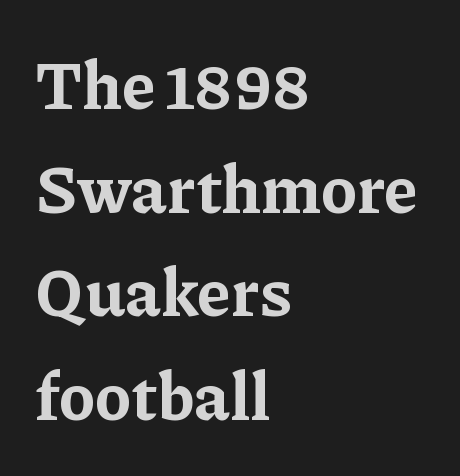
The image shows 66 px bold serif type, upright; set left-aligned, normal line spacing (1.57x), normal letter spacing, not underlined; low stroke contrast and a medium x-height.
